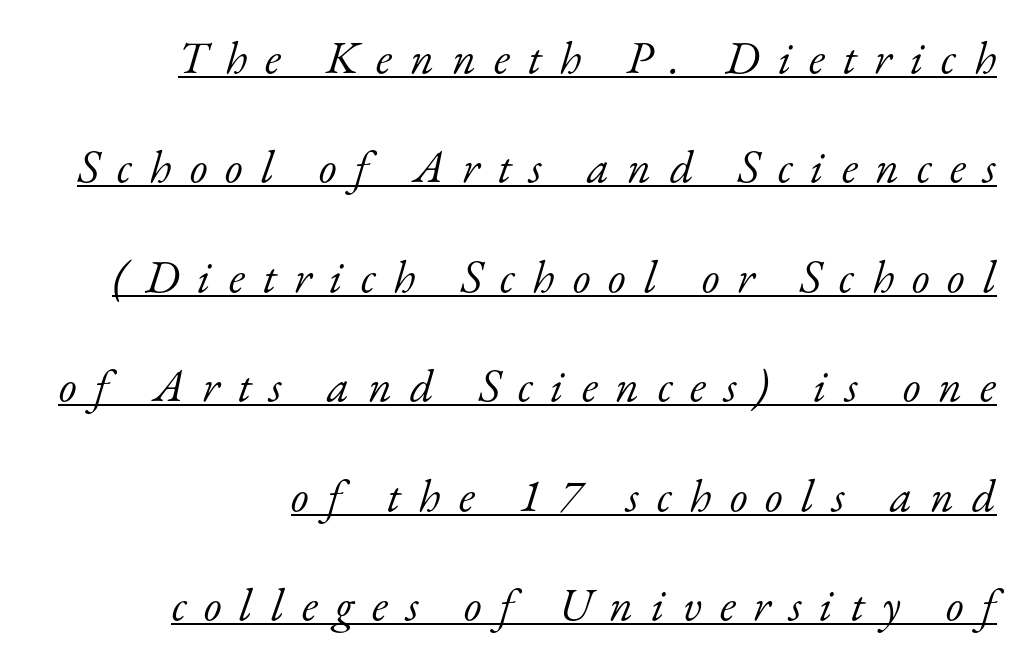
Slanted lettering throughout. The vertical gap from one line to the next is large. Is there an underline? Yes — a line sits under the letters. Type style note: has serifs. Where is the straight margin? On the right. Display-style spreading of the glyphs; the letterfit is very open.
